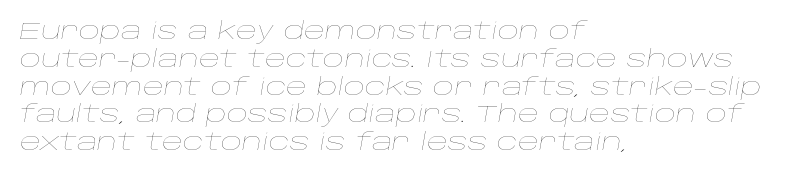
The image shows 23 px text type, italic (leaning right); set left-aligned, line spacing 1.21x, normal letter spacing, not underlined.
